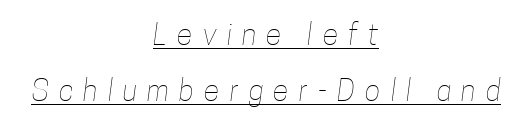
Counters stay open thanks to moderate or lighter strokes. These lines stand farther apart than default settings would place them. This is underlined copy, the kind a proofreader might mark for attention. Students, note that the glyphs here are deliberately spaced far apart. Each letter keeps its own natural width here, so spacing adapts to shape. Teacher's note: observe the equal gaps on both sides — that is centered alignment.
